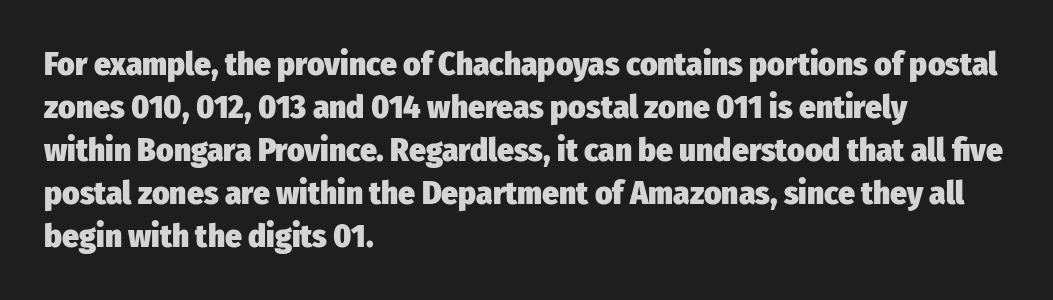
The glyphs are unaccompanied by any horizontal stroke below them. Which margin do the lines hug? The left one — the right edge is uneven. Every character sits straight up, as roman type does. This sample uses plain, unmodified letter spacing. Notice how descenders clear the ascenders below comfortably — that's standard leading.
